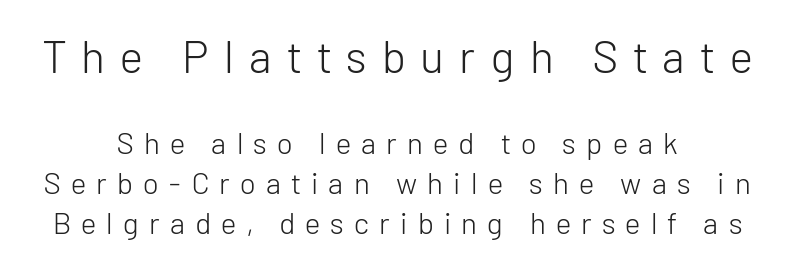
The image shows 45 px light sans-serif type, upright; set centered, normal line spacing (1.33x), unusually wide letter spacing (+0.34 em), not underlined; the first (top) block is 1.5x larger; low stroke contrast and a medium x-height.
